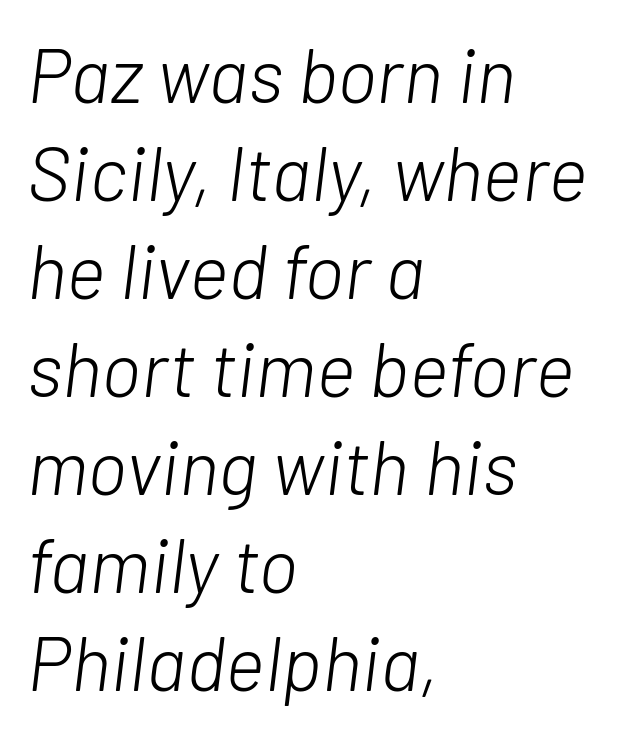
The image shows 76 px light type, italic (leaning right); set left-aligned, normal line spacing (1.29x), normal letter spacing, not underlined; low stroke contrast and a medium x-height.
